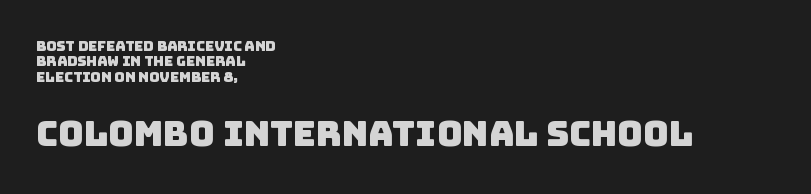
{"serif": "no", "width": "normal", "stroke_contrast": "low", "x_height": "large", "monospaced": "no", "underline": "no", "align": "left", "line_spacing": "tight", "line_spacing_ratio": 1.1, "letter_spacing": "normal", "letter_spacing_em": 0.0, "larger_block": "second", "size_ratio": 2.5, "glyph_px": 35}
